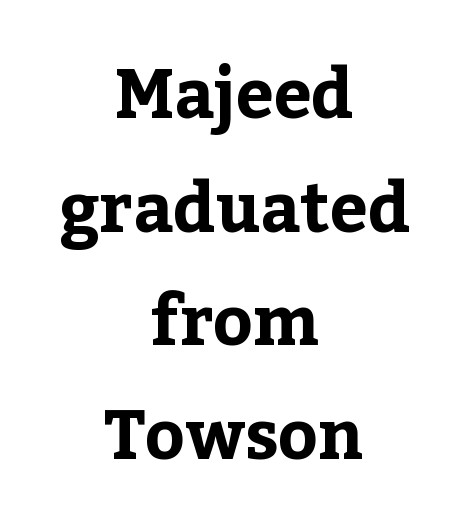
The image shows 68 px bold serif type, upright; set centered, normal line spacing (1.67x), normal letter spacing, not underlined; low stroke contrast and a medium x-height.
